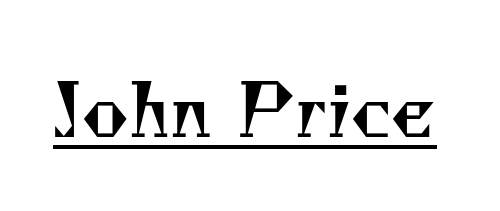
Small tapered or slab feet sit at the stroke ends, so this counts as serif. Like a heading marked for emphasis, these lines bear an underscore. Between one letter and the next there's only the usual sliver of space. Looks like regular typesetting: each glyph gets only the width it needs.
